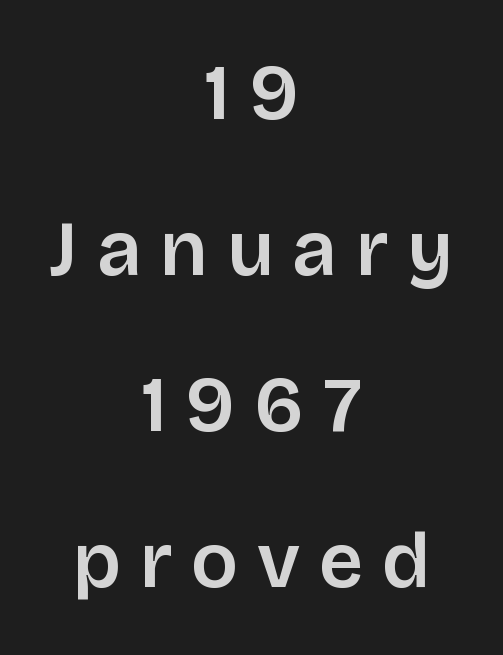
Q: Is the text italic (slanted)? A: No, it is upright.
Q: Is the typeface a serif or a sans-serif typeface? A: Sans-serif.
Q: Is the text underlined? A: No.
Q: How is the paragraph aligned? A: Centered.
Q: Is the spacing between letters normal or unusually wide? A: Unusually wide.
Q: Is the spacing between lines tight, normal or loose? A: Loose.
Q: Width (condensed, normal, or wide)? A: Normal.
Q: Stroke contrast? A: Low.
Q: x-height? A: Large.
Q: Monospaced? A: No.
